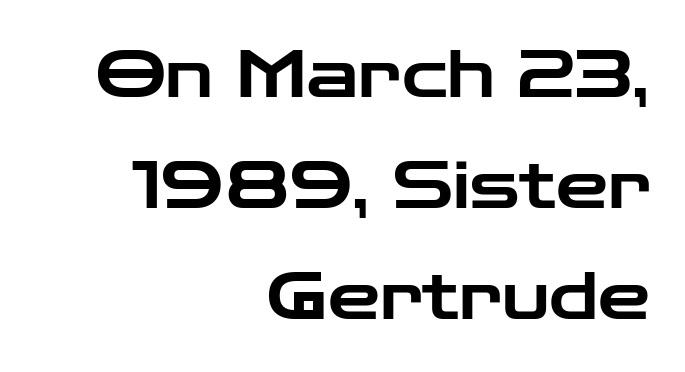
{"serif": "no", "italic": "no", "width": "wide", "stroke_contrast": "low", "x_height": "medium", "monospaced": "no", "underline": "no", "align": "right", "line_spacing": "normal", "line_spacing_ratio": 1.68, "letter_spacing": "normal", "letter_spacing_em": 0.0, "glyph_px": 66}
